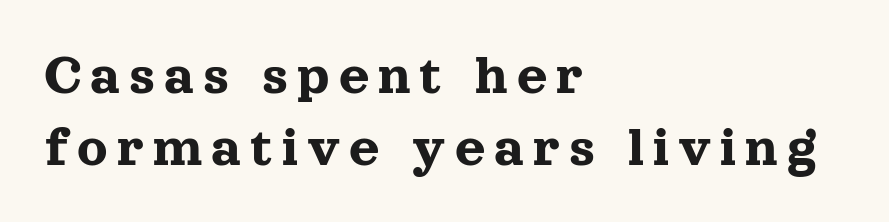
Vertical strokes here are truly vertical. In terms of letterform style, serifs are clearly present. The passage shown is typed in a proportional face where columns would drift. Does the copy run flush right? No — it runs flush left. Plain, unruled lines of type.
